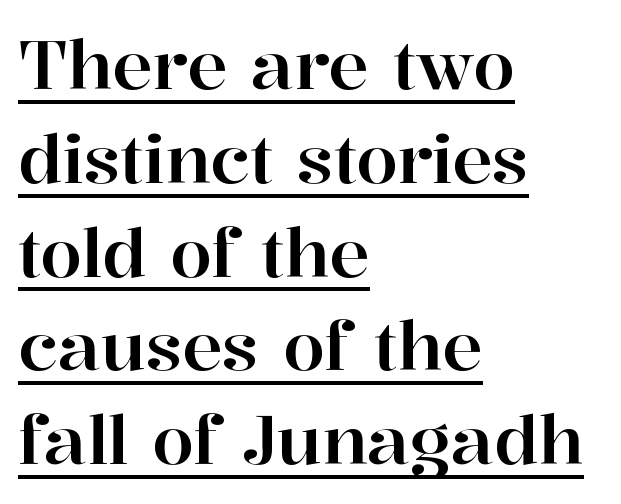
Q: Is the text italic (slanted)? A: No, it is upright.
Q: Is the typeface a serif or a sans-serif typeface? A: Serif.
Q: Is the text underlined? A: Yes.
Q: How is the paragraph aligned? A: Left-aligned.
Q: Is the spacing between letters normal or unusually wide? A: Normal.
Q: Is the spacing between lines tight, normal or loose? A: Normal.
Q: Width (condensed, normal, or wide)? A: Normal.
Q: Stroke contrast? A: High.
Q: x-height? A: Medium.
Q: Monospaced? A: No.
